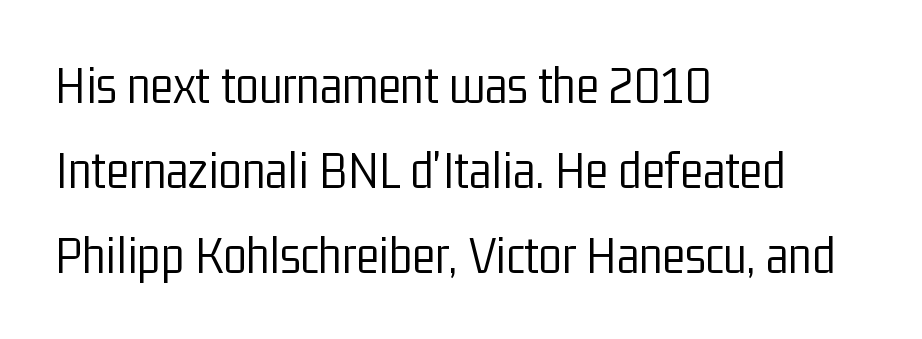
Q: Is the text bold? A: No.
Q: Is the text italic (slanted)? A: No, it is upright.
Q: Is the typeface a serif or a sans-serif typeface? A: Sans-serif.
Q: Is the text underlined? A: No.
Q: How is the paragraph aligned? A: Left-aligned.
Q: Is the spacing between letters normal or unusually wide? A: Normal.
Q: Is the spacing between lines tight, normal or loose? A: Normal.
Q: Width (condensed, normal, or wide)? A: Condensed.
Q: Stroke contrast? A: Low.
Q: x-height? A: Medium.
Q: Monospaced? A: No.
